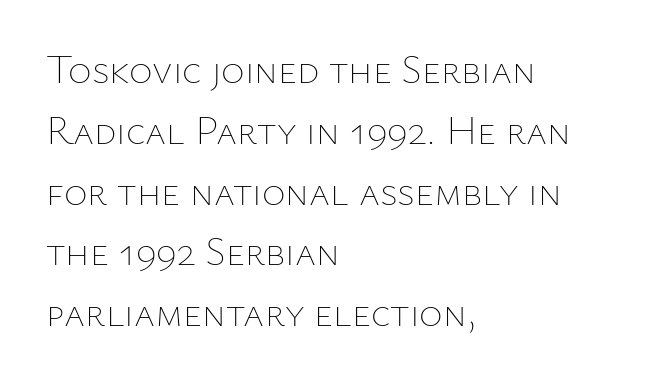
The image shows 40 px thin type, upright; set left-aligned, normal line spacing (1.52x), normal letter spacing, not underlined; low stroke contrast and a medium x-height.
